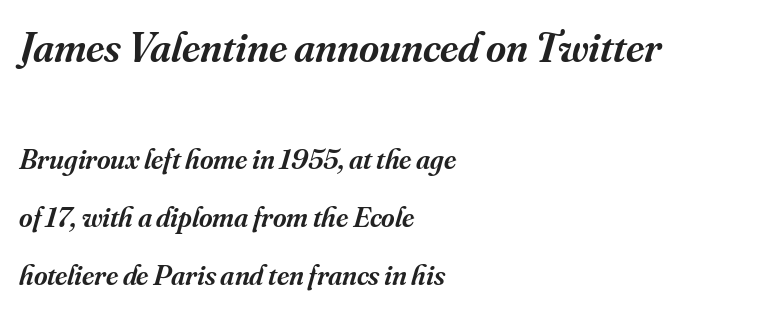
The paragraph has a hard left edge and a soft right edge. I'd call this a serif setting — the letters wear small feet. Does the bottom block carry the larger type? No, the top block does. Leading is clearly above the norm, producing a sparse column.
